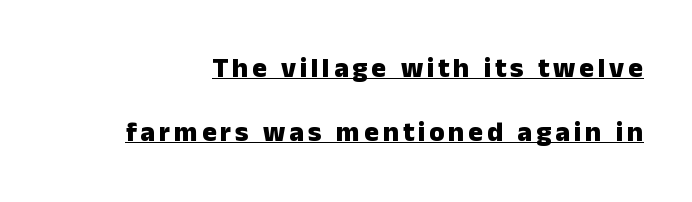
The image shows 28 px heavy sans-serif type, upright; set loose line spacing (2.28x), underlined; low stroke contrast and a medium x-height.
